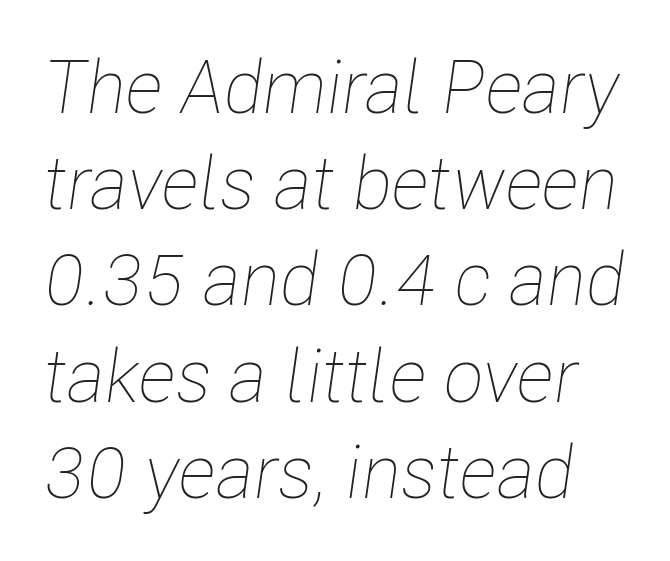
The image shows 74 px thin, condensed type, italic (leaning right); set normal line spacing (1.3x), normal letter spacing, not underlined; low stroke contrast and a medium x-height.
